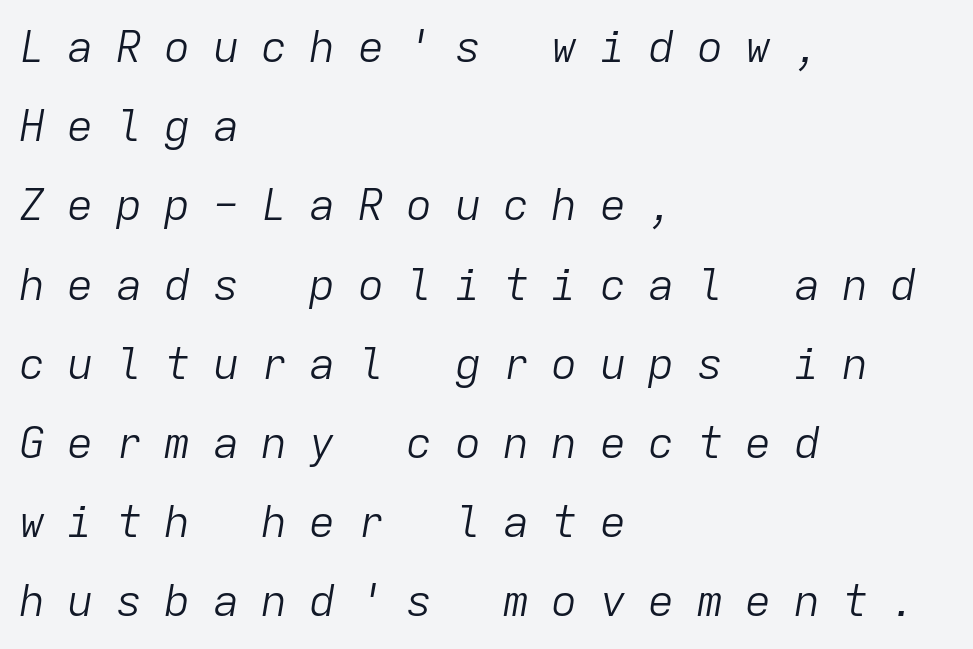
The image shows 44 px light type, italic (leaning right), monospaced; set left-aligned, line spacing 1.8x, unusually wide letter spacing (+0.5 em), not underlined; low stroke contrast and a medium x-height.
